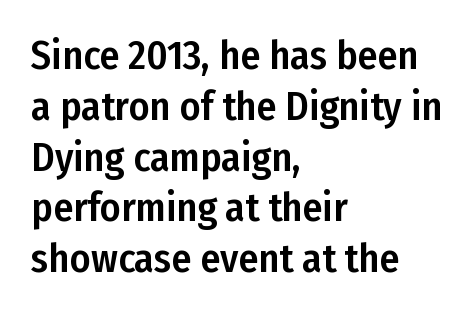
The image shows 40 px condensed sans-serif type, upright; set left-aligned, normal line spacing (1.27x), normal letter spacing, not underlined; low stroke contrast and a medium x-height.
